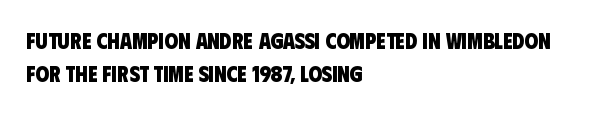
Q: Is the text bold? A: Yes.
Q: Is the text underlined? A: No.
Q: How is the paragraph aligned? A: Left-aligned.
Q: Is the spacing between letters normal or unusually wide? A: Normal.
Q: Is the spacing between lines tight, normal or loose? A: Normal.
